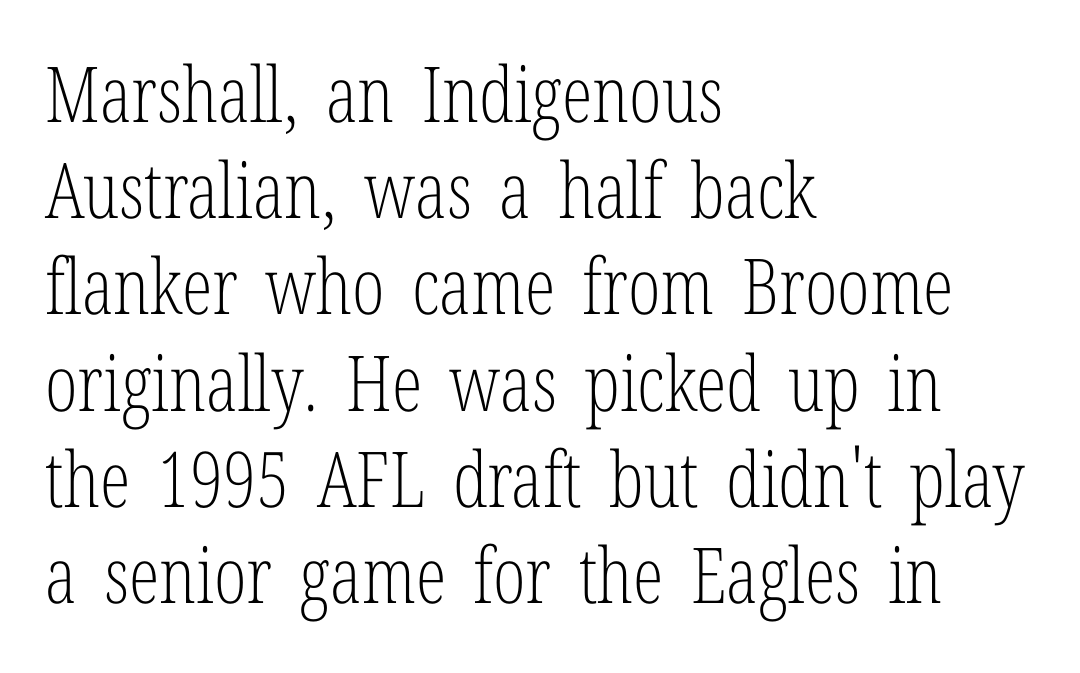
The image shows 77 px light, condensed serif type, upright; set left-aligned, normal line spacing (1.25x), normal letter spacing, not underlined; low stroke contrast and a medium x-height.
